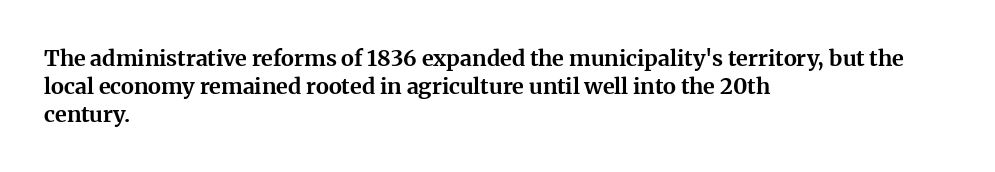
The axis of the letterforms is exactly vertical. Leftover space on each line is placed entirely after the last word. Each row of text sits above clean, open space. Students, note that the glyphs here touch the page at normal intervals.
